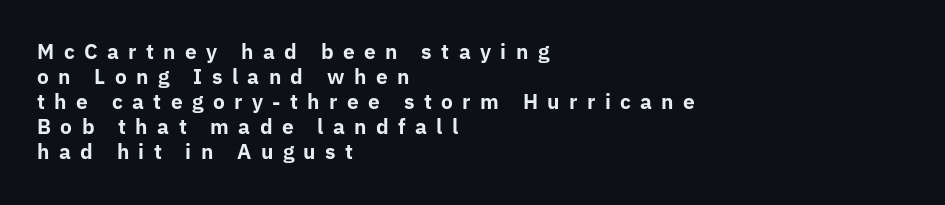
The image shows 20 px bold type, upright; set left-aligned, normal line spacing (1.25x), unusually wide letter spacing (+0.47 em), not underlined.
